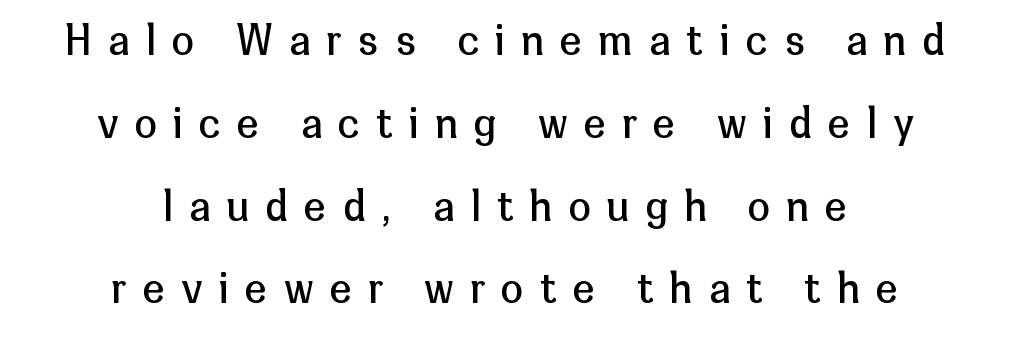
Q: Is the text bold? A: No.
Q: Is the text italic (slanted)? A: No, it is upright.
Q: Is the typeface a serif or a sans-serif typeface? A: Sans-serif.
Q: Is the text underlined? A: No.
Q: How is the paragraph aligned? A: Centered.
Q: Is the spacing between letters normal or unusually wide? A: Unusually wide.
Q: Is the spacing between lines tight, normal or loose? A: Loose.
Q: Width (condensed, normal, or wide)? A: Normal.
Q: Stroke contrast? A: Low.
Q: x-height? A: Medium.
Q: Monospaced? A: No.
